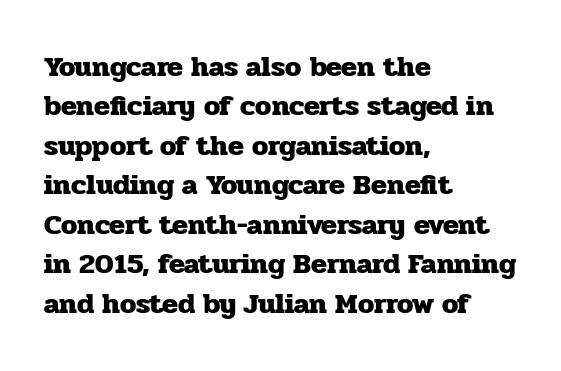
{"serif": "yes", "italic": "no", "bold": "yes", "weight": "heavy", "width": "normal", "stroke_contrast": "low", "x_height": "medium", "monospaced": "no", "underline": "no", "align": "left", "line_spacing": "normal", "line_spacing_ratio": 1.36, "letter_spacing": "normal", "letter_spacing_em": 0.0, "glyph_px": 29}
